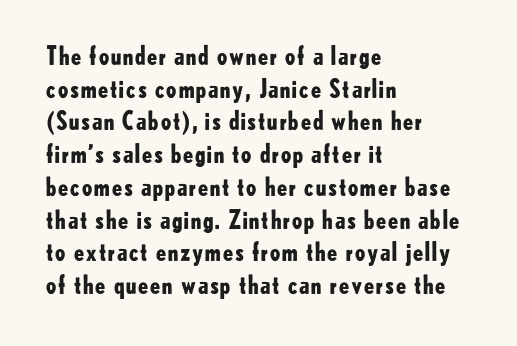
{"italic": "no", "bold": "yes", "underline": "no", "align": "left", "line_spacing": "normal", "line_spacing_ratio": 1.31, "letter_spacing": "normal", "letter_spacing_em": 0.0, "glyph_px": 25}
